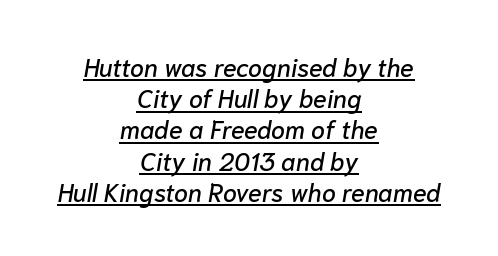
{"italic": "yes", "lean": "right", "slant_degrees": 10, "underline": "yes", "align": "center", "line_spacing": "normal", "line_spacing_ratio": 1.25, "letter_spacing": "normal", "letter_spacing_em": 0.0, "glyph_px": 25}
